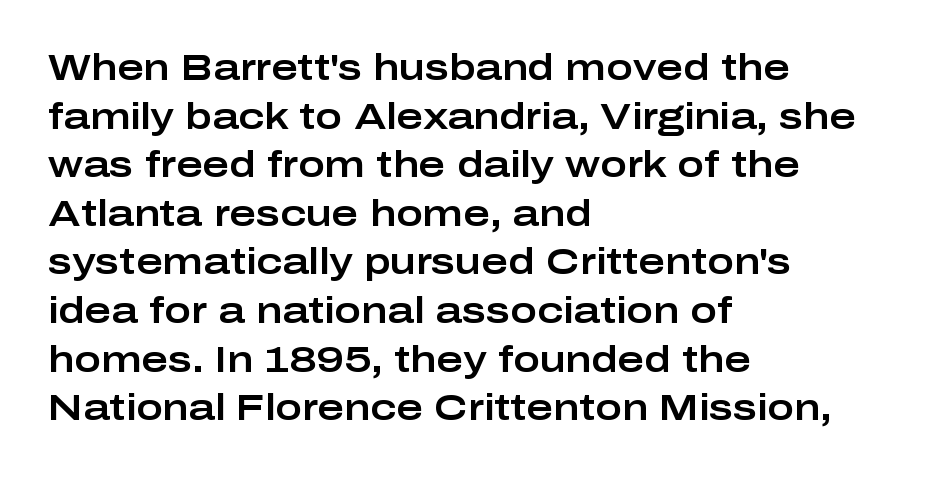
{"serif": "no", "italic": "no", "width": "wide", "stroke_contrast": "low", "x_height": "medium", "monospaced": "no", "underline": "no", "align": "left", "line_spacing": "normal", "line_spacing_ratio": 1.35, "letter_spacing": "normal", "letter_spacing_em": 0.0, "glyph_px": 36}
